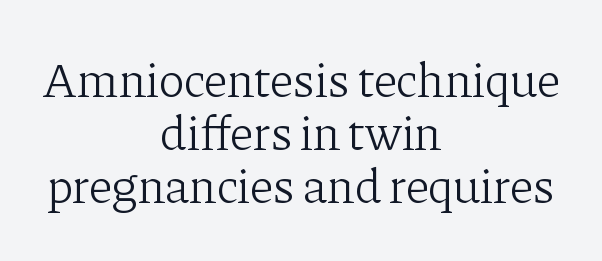
The image shows 49 px light serif type, upright; set centered, tight line spacing (1.08x), normal letter spacing, not underlined; low stroke contrast and a medium x-height.
